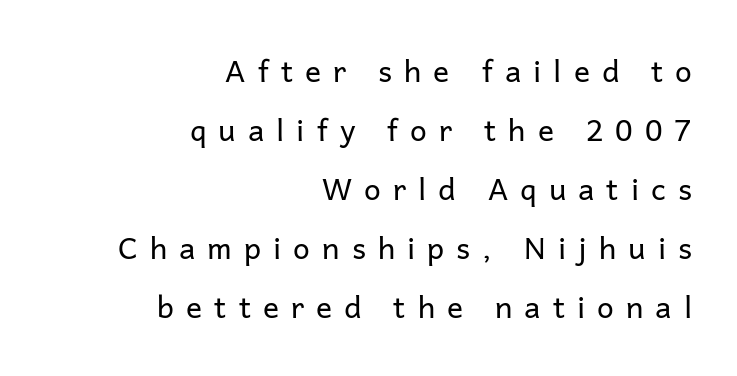
{"serif": "no", "italic": "no", "bold": "no", "weight": "regular", "width": "normal", "stroke_contrast": "low", "x_height": "medium", "monospaced": "no", "underline": "no", "align": "right", "line_spacing": "loose", "line_spacing_ratio": 1.97, "letter_spacing": "wide", "letter_spacing_em": 0.4, "glyph_px": 30}
